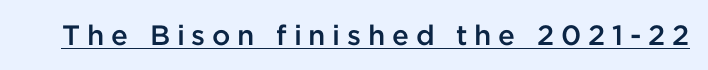
The image shows 28 px semibold sans-serif type, upright; set unusually wide letter spacing (+0.24 em), underlined; low stroke contrast and a medium x-height.
